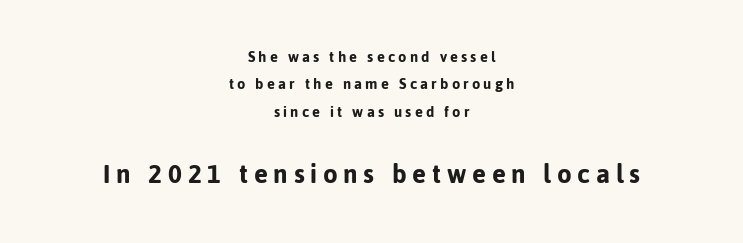
Q: Is the text italic (slanted)? A: No, it is upright.
Q: Is the typeface a serif or a sans-serif typeface? A: Sans-serif.
Q: Is the text underlined? A: No.
Q: How is the paragraph aligned? A: Centered.
Q: Is the spacing between lines tight, normal or loose? A: Normal.
Q: Which block of text is set in a larger size, the first (top) or the second (bottom)? A: The second (bottom) one.
Q: Width (condensed, normal, or wide)? A: Normal.
Q: Stroke contrast? A: Low.
Q: x-height? A: Medium.
Q: Monospaced? A: No.
